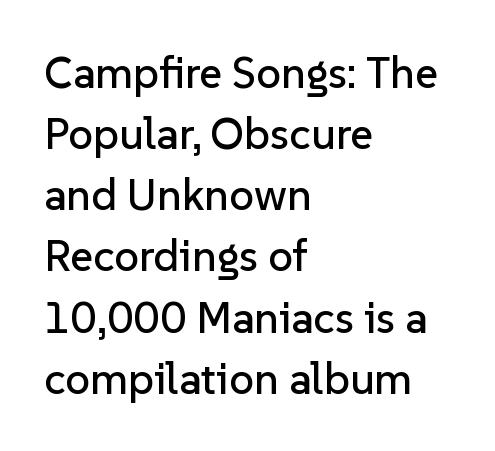
Q: Is the text italic (slanted)? A: No, it is upright.
Q: Is the typeface a serif or a sans-serif typeface? A: Sans-serif.
Q: Is the text underlined? A: No.
Q: How is the paragraph aligned? A: Left-aligned.
Q: Is the spacing between letters normal or unusually wide? A: Normal.
Q: Is the spacing between lines tight, normal or loose? A: Normal.
Q: Width (condensed, normal, or wide)? A: Normal.
Q: Stroke contrast? A: Low.
Q: x-height? A: Medium.
Q: Monospaced? A: No.
